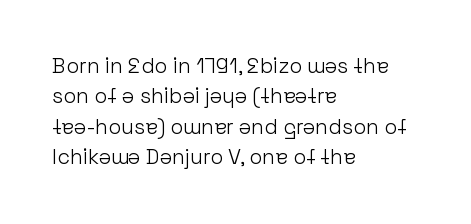
Q: Is the text bold? A: No.
Q: Is the text italic (slanted)? A: No, it is upright.
Q: Is the text underlined? A: No.
Q: How is the paragraph aligned? A: Left-aligned.
Q: Is the spacing between letters normal or unusually wide? A: Normal.
Q: Is the spacing between lines tight, normal or loose? A: Normal.
